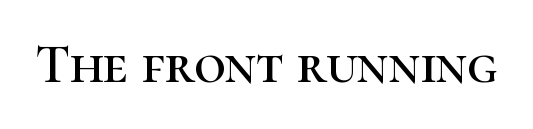
Q: Is the text italic (slanted)? A: No, it is upright.
Q: Is the typeface a serif or a sans-serif typeface? A: Serif.
Q: Is the text underlined? A: No.
Q: Is the spacing between letters normal or unusually wide? A: Normal.
Q: Width (condensed, normal, or wide)? A: Normal.
Q: Stroke contrast? A: High.
Q: x-height? A: Medium.
Q: Monospaced? A: No.
